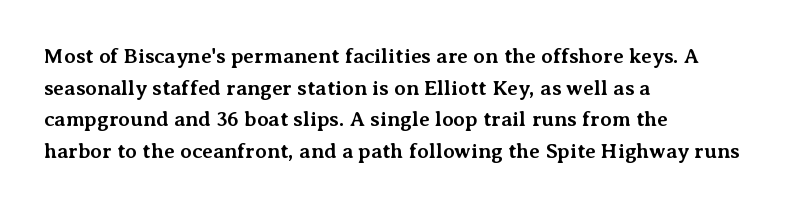
The image shows 21 px bold type, upright; set left-aligned, normal line spacing (1.51x), normal letter spacing, not underlined.
